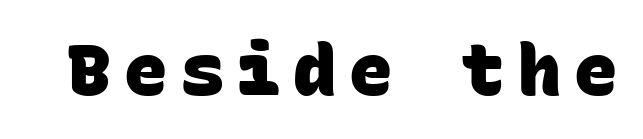
The image shows 72 px heavy sans-serif type, monospaced; set not underlined; low stroke contrast and a large x-height.
